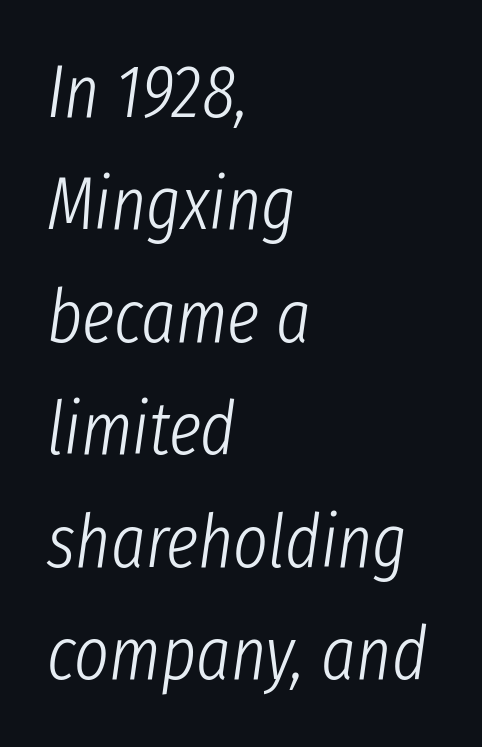
The face used here is proportionally spaced, like ordinary book or web type. Glance below the letters and you will spot only blank space. Every character sits at an angle, as italics do. Horizontally, the lines are justified to the leading edge only. The letters look calm and open, with moderate or lighter stems.
